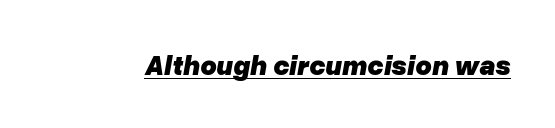
{"italic": "yes", "lean": "right", "slant_degrees": 10, "bold": "yes", "weight": "heavy", "width": "normal", "stroke_contrast": "low", "x_height": "medium", "monospaced": "no", "underline": "yes", "letter_spacing": "normal", "letter_spacing_em": 0.0, "glyph_px": 28}
